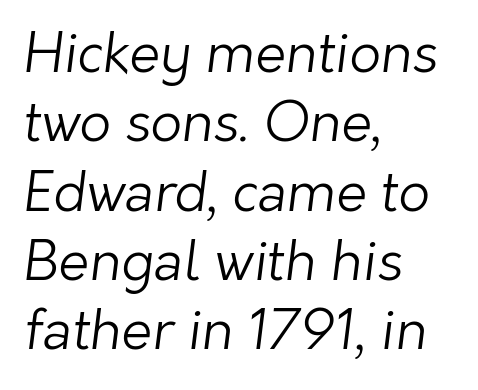
Think of a printed novel: that variable character pitch is what you see here. These lines are composed in type without serifs. A normal amount of white space separates one row of letters from the next. Horizontally, the lines are justified to the leading edge only. Heft: none added — not bold.
